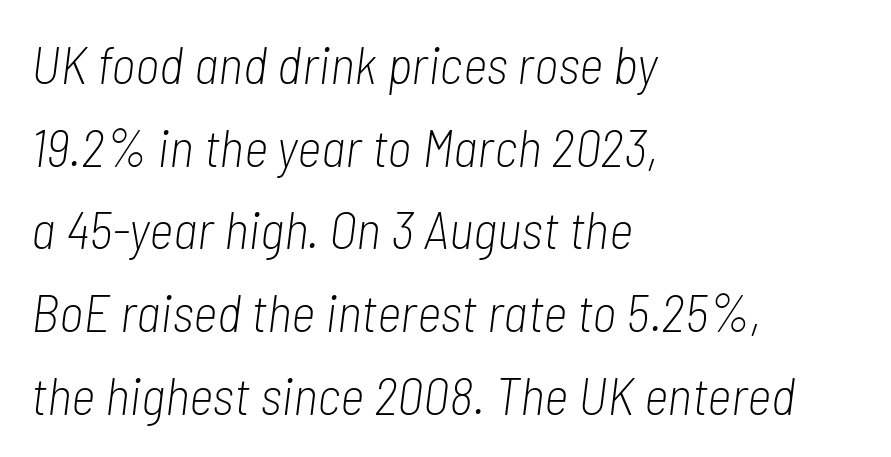
The image shows 53 px light, condensed type, italic (leaning right); set left-aligned, normal line spacing (1.56x), normal letter spacing, not underlined; low stroke contrast and a medium x-height.
